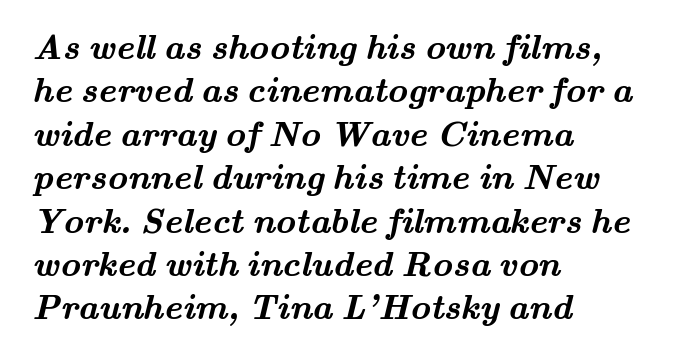
The typeface chosen for these lines features serifs. Just letters on the line, the space beneath them empty. This sample has the flowing, uneven cadence of proportional lettering. The rendering uses a bold face; every stroke is thick and dark. In terms of letterspacing, this is plain default setting. Every row of glyphs begins at an identical x-position on the left.
